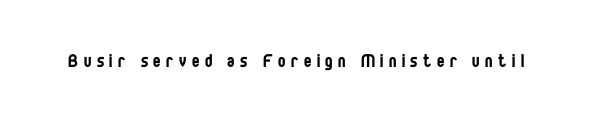
The image shows 22 px text type, upright; set unusually wide letter spacing (+0.25 em), not underlined.
